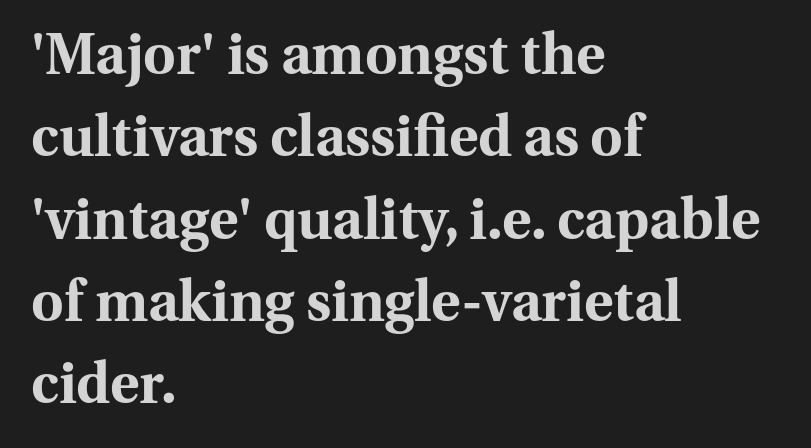
{"serif": "yes", "italic": "no", "bold": "yes", "weight": "bold", "width": "normal", "stroke_contrast": "medium", "x_height": "medium", "monospaced": "no", "underline": "no", "align": "left", "line_spacing": "normal", "line_spacing_ratio": 1.47, "letter_spacing": "normal", "letter_spacing_em": 0.0, "glyph_px": 56}
